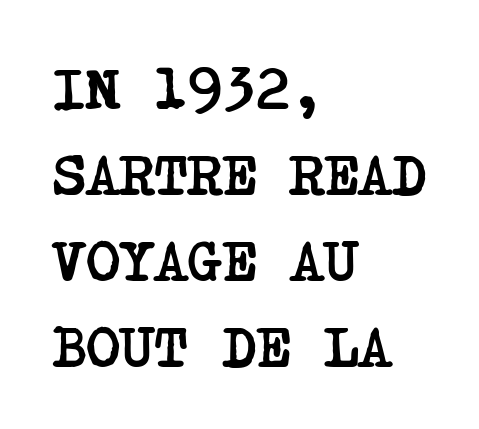
{"serif": "yes", "bold": "yes", "weight": "semibold", "width": "condensed", "stroke_contrast": "low", "x_height": "large", "underline": "no", "align": "left", "line_spacing": "normal", "line_spacing_ratio": 1.48, "letter_spacing": "normal", "letter_spacing_em": 0.0, "glyph_px": 58}
